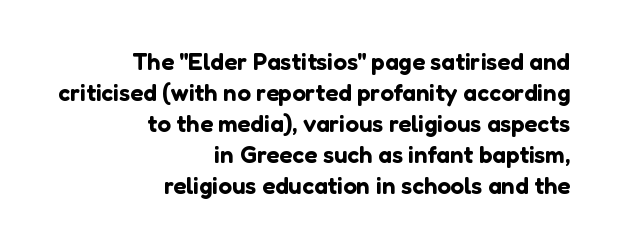
{"italic": "no", "underline": "no", "align": "right", "line_spacing": "normal", "line_spacing_ratio": 1.29, "letter_spacing": "normal", "letter_spacing_em": 0.0, "glyph_px": 24}
